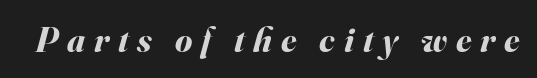
Designer's note — italics engaged. The typesetting leans heavy: a genuine bold. You could not count columns in this text — the font is proportionally spaced. Bare-footed words on every line. Characters follow at a spacing far wider than the type designer built in.
